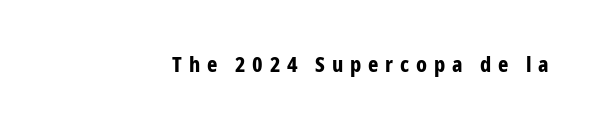
{"italic": "no", "bold": "yes", "underline": "no", "align": "right", "letter_spacing": "wide", "letter_spacing_em": 0.31, "glyph_px": 22}
